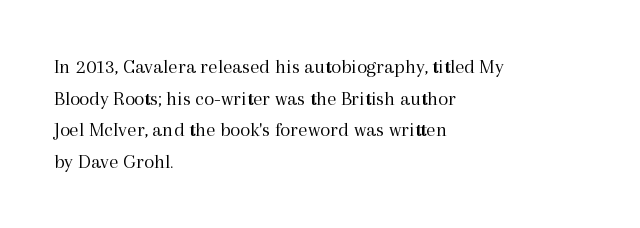
{"italic": "no", "bold": "no", "underline": "no", "align": "left", "line_spacing": "normal", "line_spacing_ratio": 1.51, "letter_spacing": "normal", "letter_spacing_em": 0.0, "glyph_px": 21}
